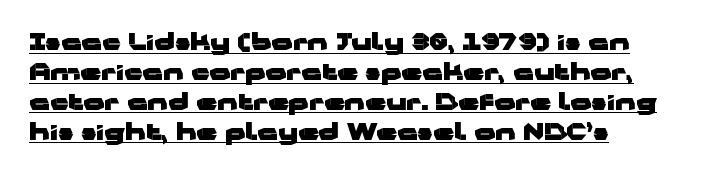
Q: Is the text bold? A: Yes.
Q: Is the text italic (slanted)? A: No, it is upright.
Q: Is the text underlined? A: Yes.
Q: How is the paragraph aligned? A: Left-aligned.
Q: Is the spacing between letters normal or unusually wide? A: Normal.
Q: Is the spacing between lines tight, normal or loose? A: Normal.
